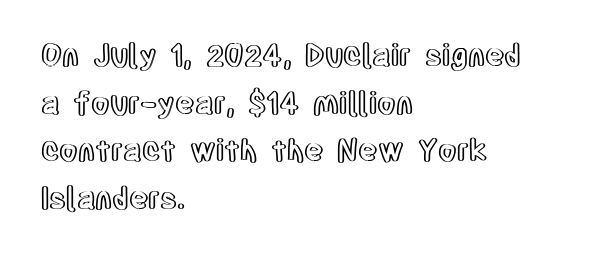
{"italic": "no", "width": "condensed", "x_height": "large", "monospaced": "no", "underline": "no", "align": "left", "line_spacing": "normal", "line_spacing_ratio": 1.59, "letter_spacing": "normal", "letter_spacing_em": 0.0, "glyph_px": 30}
